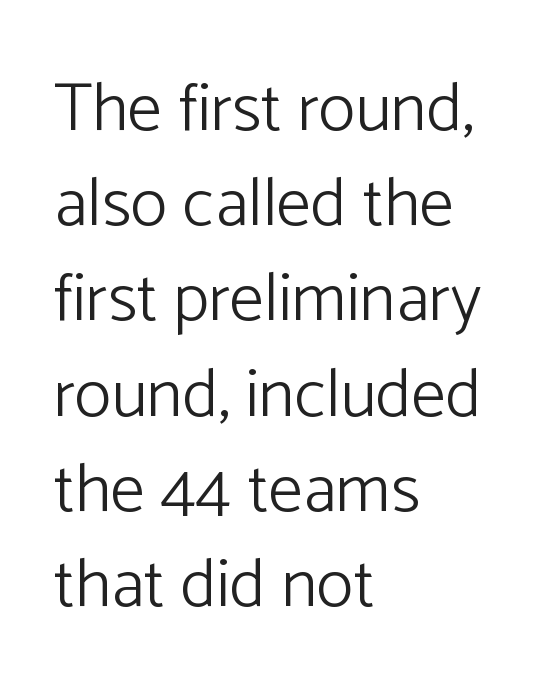
The image shows 69 px light sans-serif type, upright; set left-aligned, normal line spacing (1.38x), normal letter spacing, not underlined; low stroke contrast and a medium x-height.
